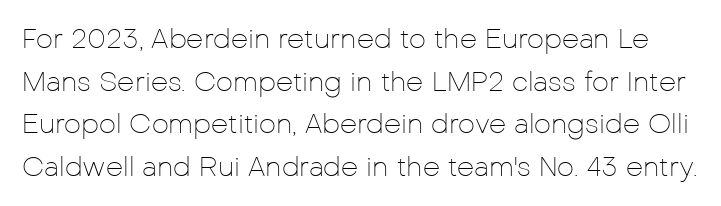
Q: Is the text bold? A: No.
Q: Is the text italic (slanted)? A: No, it is upright.
Q: Is the text underlined? A: No.
Q: Is the spacing between letters normal or unusually wide? A: Normal.
Q: Is the spacing between lines tight, normal or loose? A: Normal.
